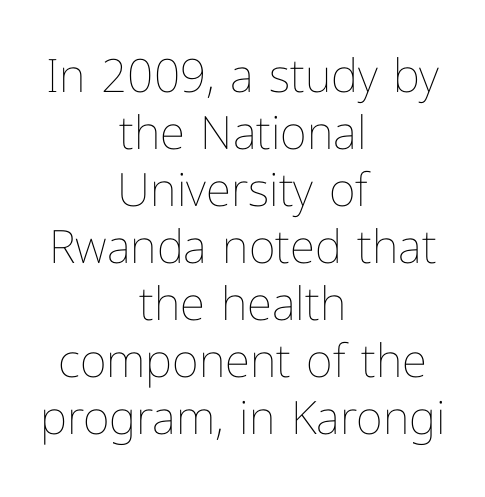
The image shows 46 px thin type, upright; set centered, line spacing 1.24x, normal letter spacing, not underlined; low stroke contrast and a medium x-height.
